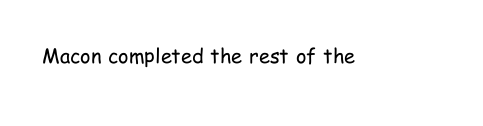
Posture: upright roman. Short note: letters normally spaced. The weight would be labelled regular, book, light, or lighter still. Lines of text with bare space underneath.
